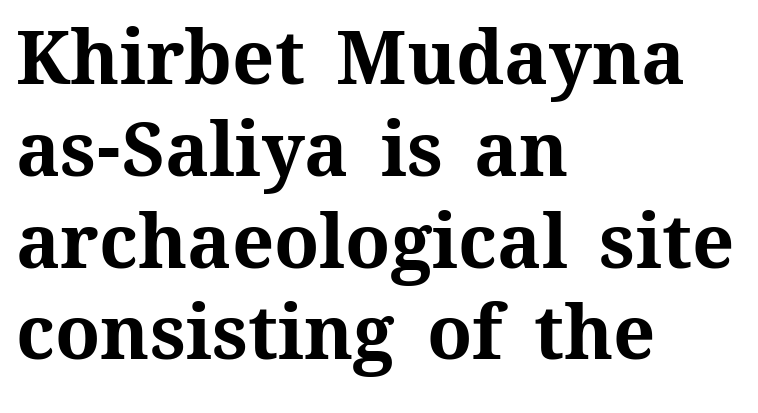
The axis of the letterforms is exactly vertical. These lines are rendered in a variable-pitch font. Bare-footed words on every line. The horizontal fit of the characters is conventional and even.
